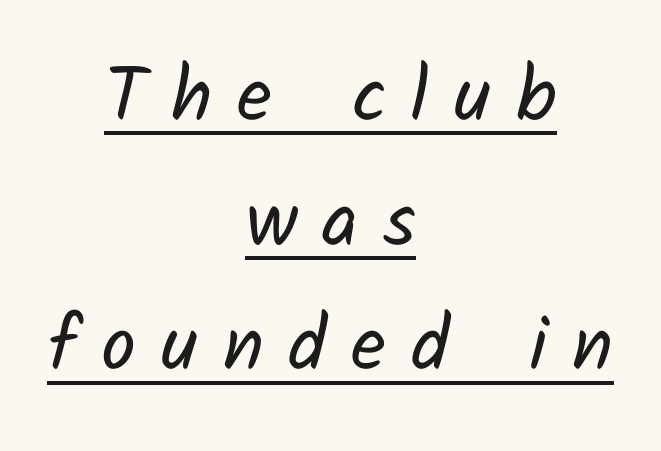
In CSS terms this would be text-align: center. The strokes carry an ordinary text weight at most. Compared with typical body copy, the letter spacing here is much looser. Is this a fixed-width face? No — the glyphs have proportional, varying widths. This rendering features underlined lettering. Line spacing here is normal.
